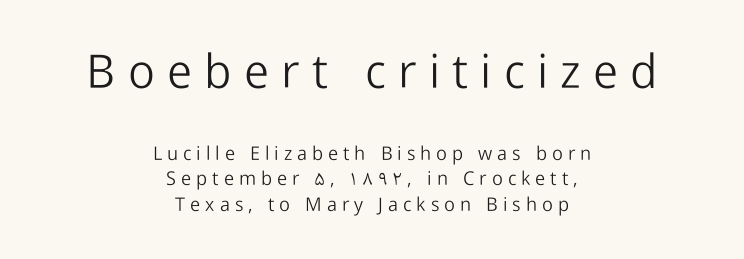
Q: Is the text bold? A: No.
Q: Is the text italic (slanted)? A: No, it is upright.
Q: Is the typeface a serif or a sans-serif typeface? A: Sans-serif.
Q: Is the text underlined? A: No.
Q: How is the paragraph aligned? A: Centered.
Q: Is the spacing between letters normal or unusually wide? A: Unusually wide.
Q: Is the spacing between lines tight, normal or loose? A: Normal.
Q: Which block of text is set in a larger size, the first (top) or the second (bottom)? A: The first (top) one.
Q: Width (condensed, normal, or wide)? A: Normal.
Q: Stroke contrast? A: Low.
Q: x-height? A: Medium.
Q: Monospaced? A: No.
